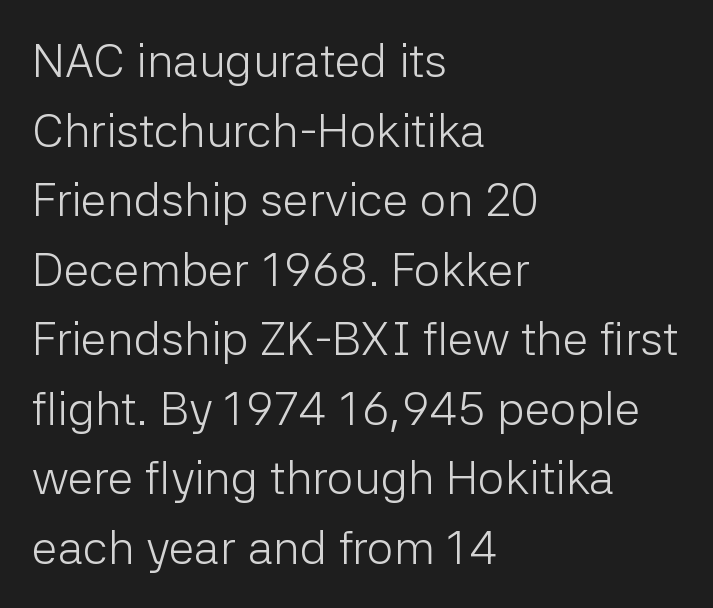
{"serif": "no", "italic": "no", "bold": "no", "weight": "light", "width": "normal", "stroke_contrast": "low", "x_height": "medium", "monospaced": "no", "underline": "no", "align": "left", "line_spacing": "normal", "line_spacing_ratio": 1.48, "letter_spacing": "normal", "letter_spacing_em": 0.0, "glyph_px": 47}
